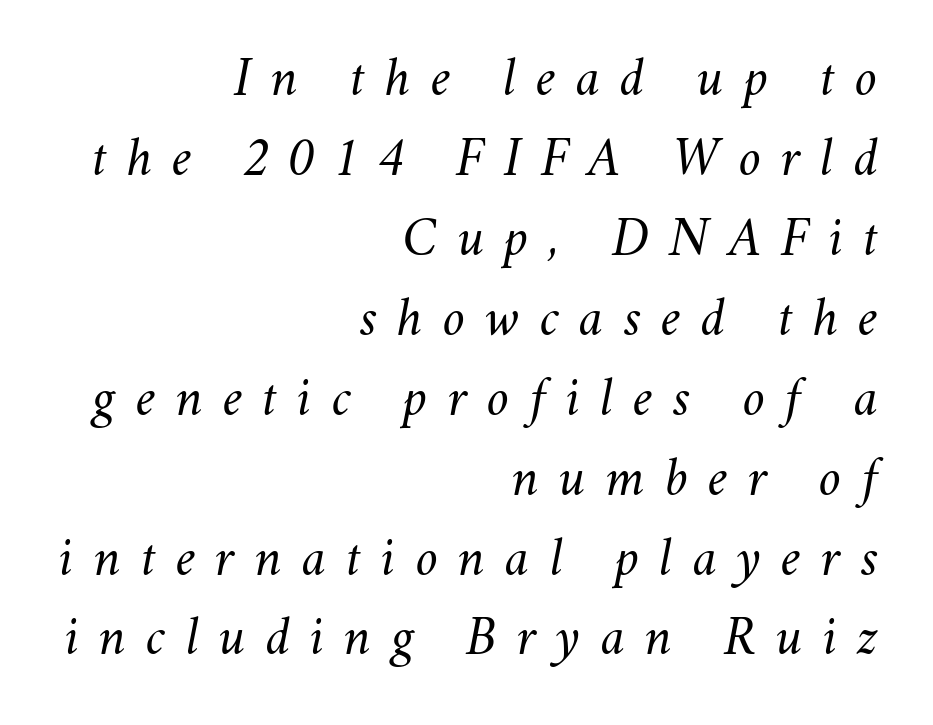
Notice how descenders clear the ascenders below comfortably — that's standard leading. Spacing verdict: proportional, widths tailored to each character. Caption: face not bold, strokes unweighted. This sample uses an oblique cut, with every glyph tilted off the vertical. Tracking here is generous; glyphs stand well apart from one another.
